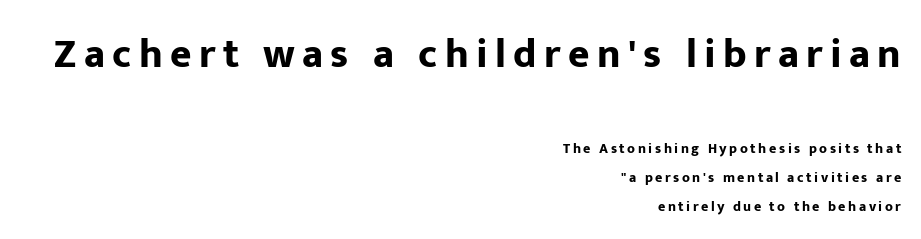
The image shows 41 px bold sans-serif type, upright; set right-aligned, loose line spacing (2.06x), not underlined; the first (top) block is 2.93x larger; low stroke contrast and a medium x-height.
